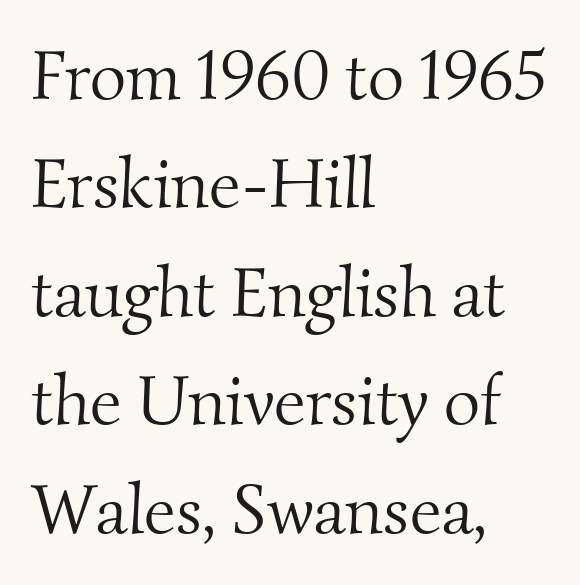
{"serif": "yes", "bold": "no", "weight": "light", "width": "normal", "stroke_contrast": "medium", "x_height": "small", "monospaced": "no", "underline": "no", "align": "left", "line_spacing": "normal", "line_spacing_ratio": 1.55, "letter_spacing": "normal", "letter_spacing_em": 0.0, "glyph_px": 70}
